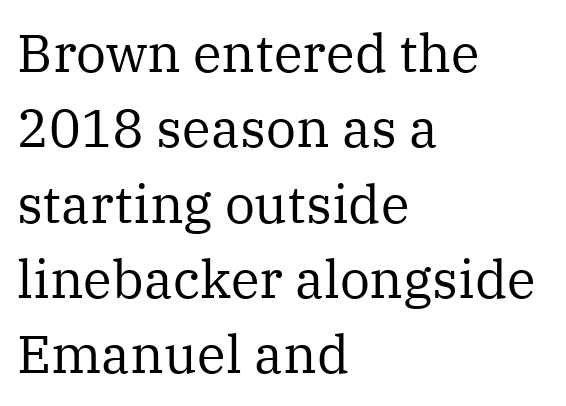
{"serif": "yes", "italic": "no", "bold": "no", "weight": "regular", "width": "normal", "stroke_contrast": "medium", "x_height": "medium", "monospaced": "no", "underline": "no", "align": "left", "line_spacing": "normal", "line_spacing_ratio": 1.42, "letter_spacing": "normal", "letter_spacing_em": 0.0, "glyph_px": 53}
